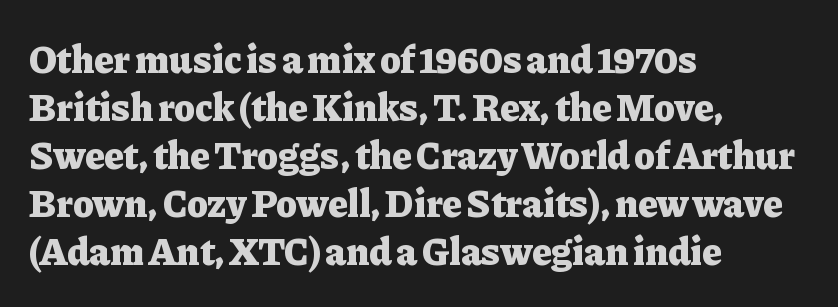
The image shows 39 px heavy serif type, upright; set left-aligned, line spacing 1.23x, normal letter spacing, not underlined; low stroke contrast and a medium x-height.
